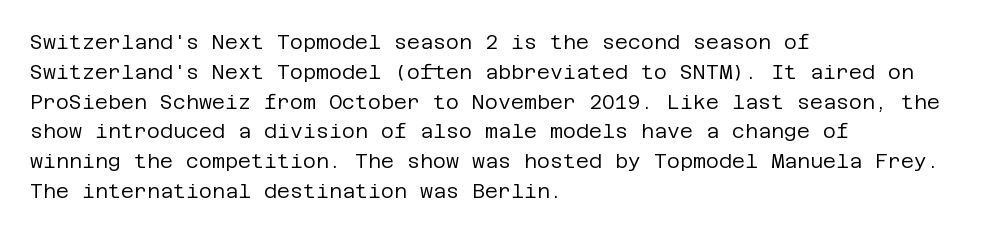
{"italic": "no", "bold": "no", "underline": "no", "align": "left", "line_spacing": "normal", "line_spacing_ratio": 1.49, "letter_spacing": "normal", "letter_spacing_em": 0.0, "glyph_px": 20}
